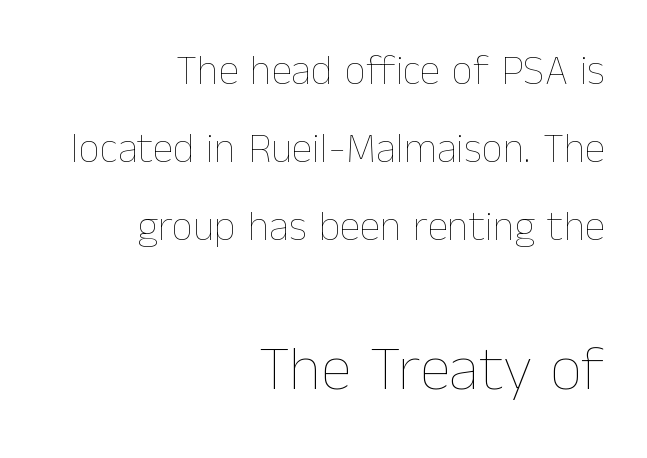
The image shows 63 px thin type, upright; set right-aligned, line spacing 1.86x, normal letter spacing, not underlined; the second (bottom) block is 1.5x larger; low stroke contrast and a medium x-height.
